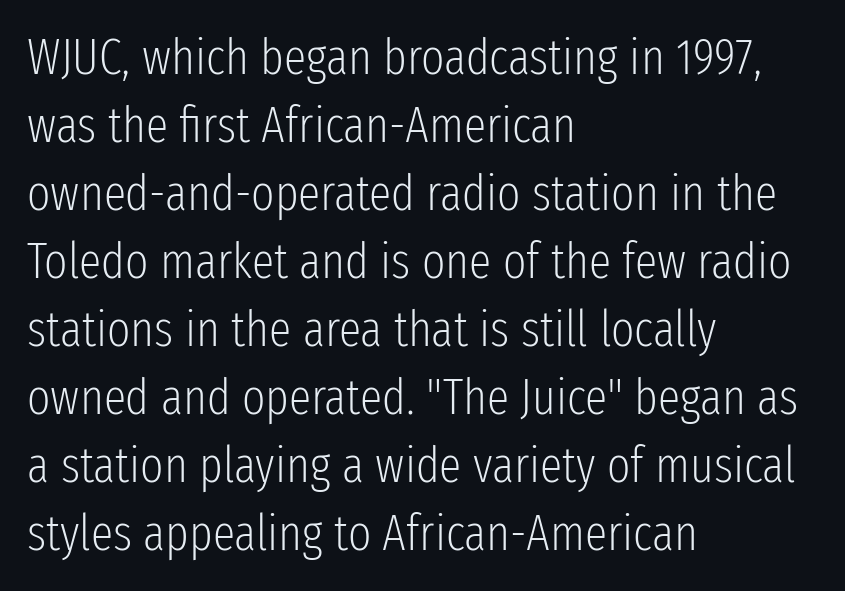
Q: Is the text bold? A: No.
Q: Is the text italic (slanted)? A: No, it is upright.
Q: Is the typeface a serif or a sans-serif typeface? A: Sans-serif.
Q: Is the text underlined? A: No.
Q: How is the paragraph aligned? A: Left-aligned.
Q: Is the spacing between letters normal or unusually wide? A: Normal.
Q: Is the spacing between lines tight, normal or loose? A: Normal.
Q: Width (condensed, normal, or wide)? A: Condensed.
Q: Stroke contrast? A: Low.
Q: x-height? A: Medium.
Q: Monospaced? A: No.
